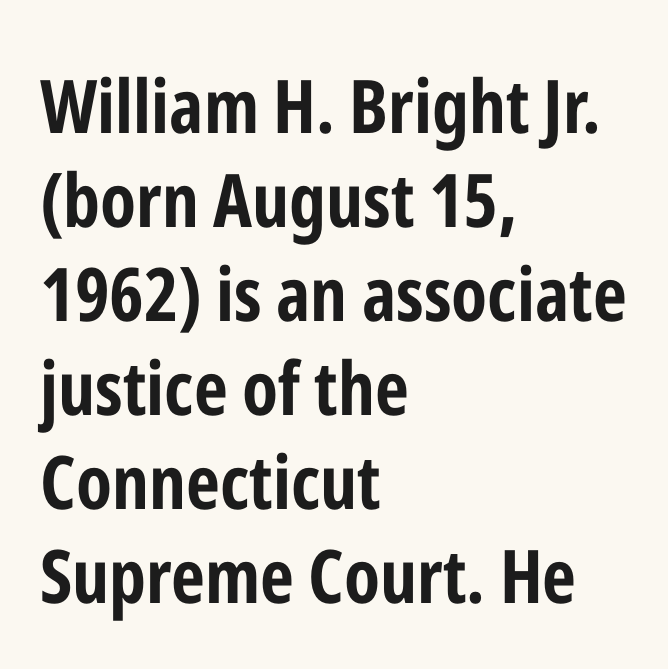
The image shows 74 px bold, condensed sans-serif type, upright; set left-aligned, normal line spacing (1.27x), normal letter spacing, not underlined; low stroke contrast and a medium x-height.
